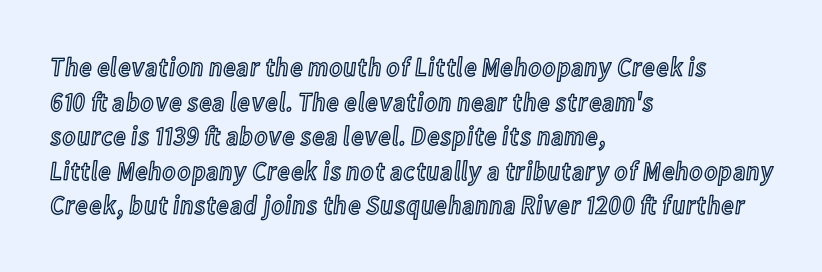
You could call the tracking neutral — neither tight nor loose. Interline gaps are of average width in this sample. The zone under the glyphs is completely vacant. A classic flush-left, rag-right setting is used for this passage.
